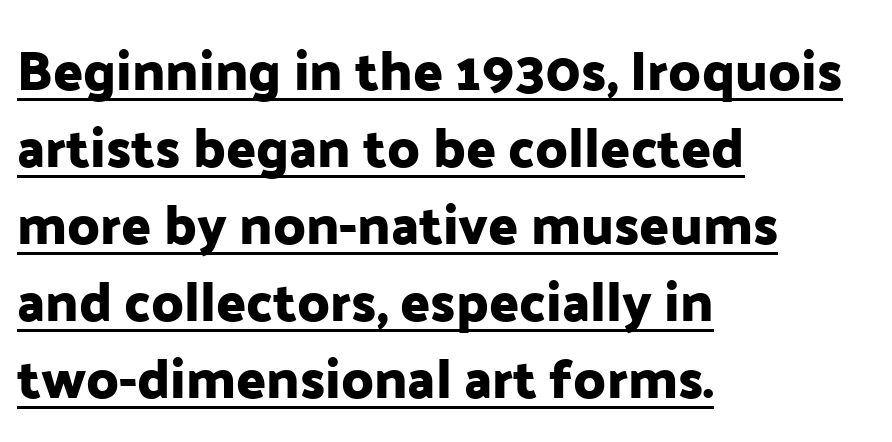
These lines sit exactly where default settings would place them. Varying glyph widths throughout — classic text-font behaviour. The string is rendered with underlining switched on. Every character sits straight up, as roman type does. The type is set solid horizontally, with unmodified tracking. Regarding serifs, this sample does without them.
